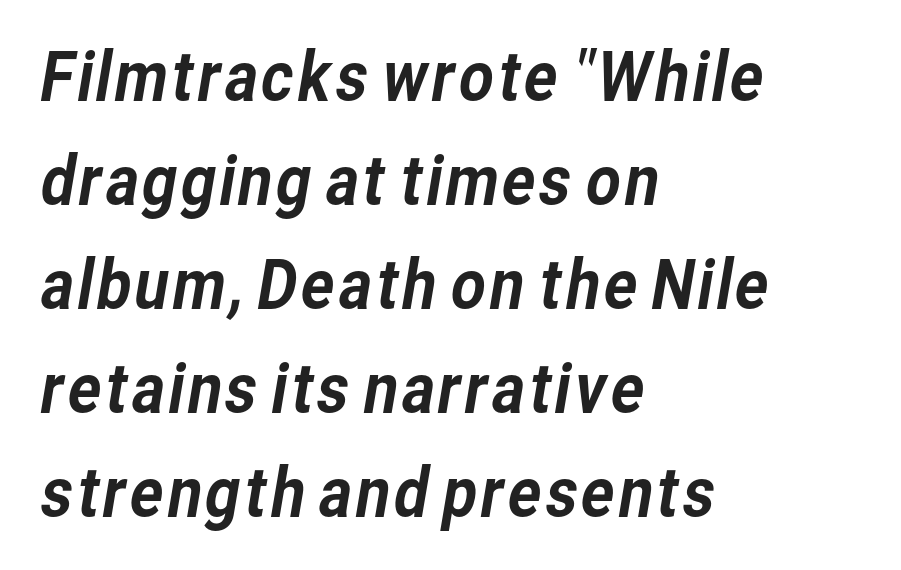
Short note: letters normally spaced. Descenders hang freely into open space. Note the varied advance widths — an 'i' is clearly narrower than an 'm'. Baseline-to-baseline distance is the conventional proportion of letter height. Line starts are locked; line ends wander.
